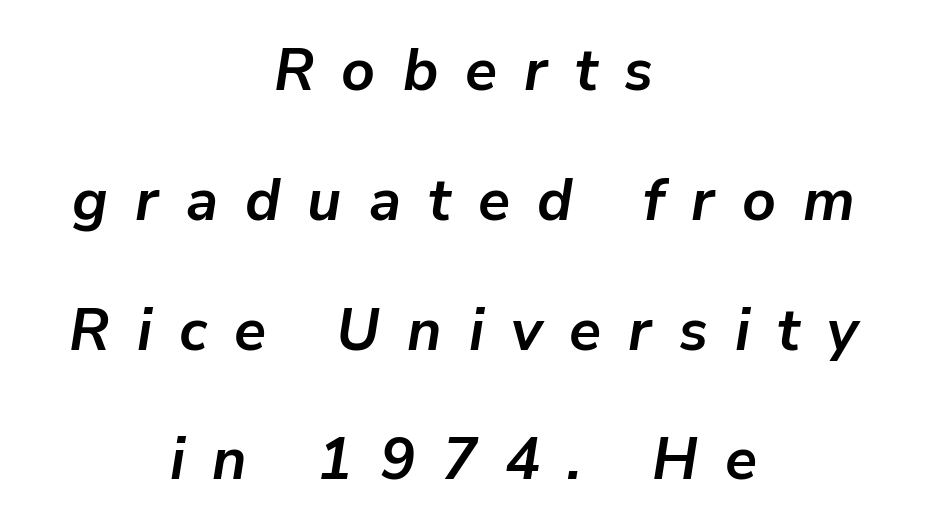
The space beneath each line is pristine and unruled. The passage shown stacks its lines with a broad gap. Tall strokes in this sample are angled rather than plumb. Note the varied advance widths — an 'i' is clearly narrower than an 'm'.
